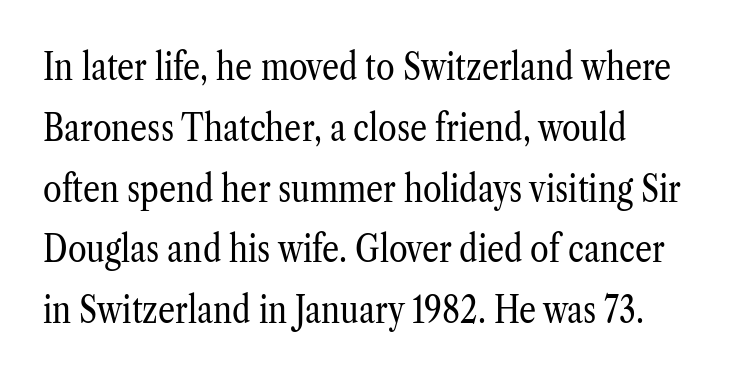
{"serif": "yes", "italic": "no", "bold": "no", "weight": "regular", "width": "condensed", "stroke_contrast": "low", "x_height": "medium", "monospaced": "no", "underline": "no", "align": "left", "line_spacing": "normal", "line_spacing_ratio": 1.6, "letter_spacing": "normal", "letter_spacing_em": 0.0, "glyph_px": 38}
